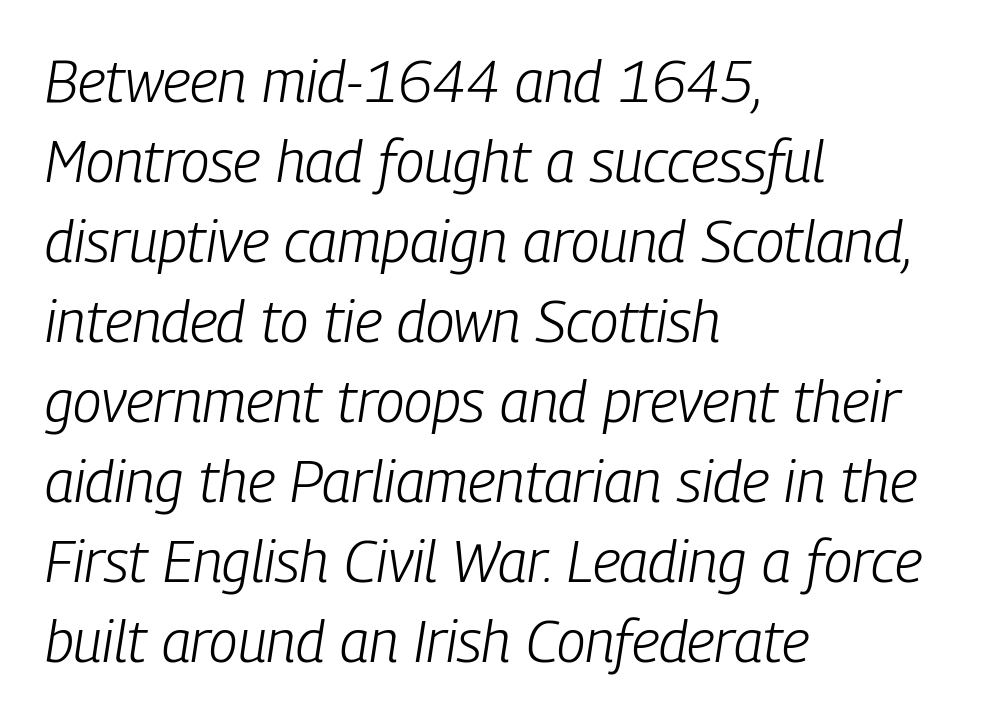
Unmarked baselines from the first word to the last. Is there much room between lines? A standard amount, neither cramped nor airy. Tall strokes in this sample are angled rather than plumb. Honestly, the letter spacing is just normal — you wouldn't notice it. Summary of weight: not heavy and not bold.
